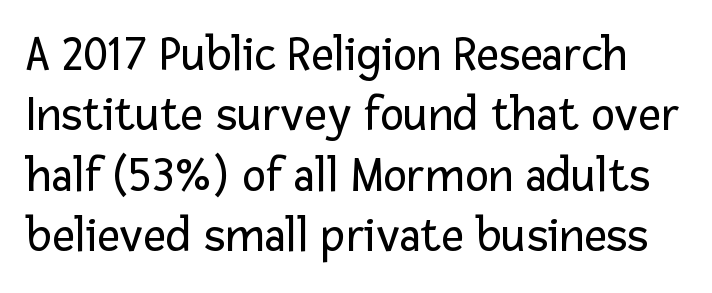
{"serif": "no", "italic": "no", "bold": "no", "weight": "regular", "width": "normal", "stroke_contrast": "low", "x_height": "medium", "monospaced": "no", "underline": "no", "line_spacing_ratio": 1.21, "letter_spacing": "normal", "letter_spacing_em": 0.0, "glyph_px": 50}
